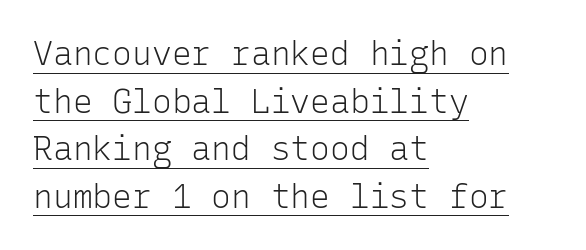
{"serif": "no", "italic": "no", "bold": "no", "weight": "light", "width": "normal", "stroke_contrast": "low", "x_height": "medium", "monospaced": "yes", "underline": "yes", "align": "left", "line_spacing": "normal", "line_spacing_ratio": 1.44, "letter_spacing": "normal", "letter_spacing_em": 0.0, "glyph_px": 33}
